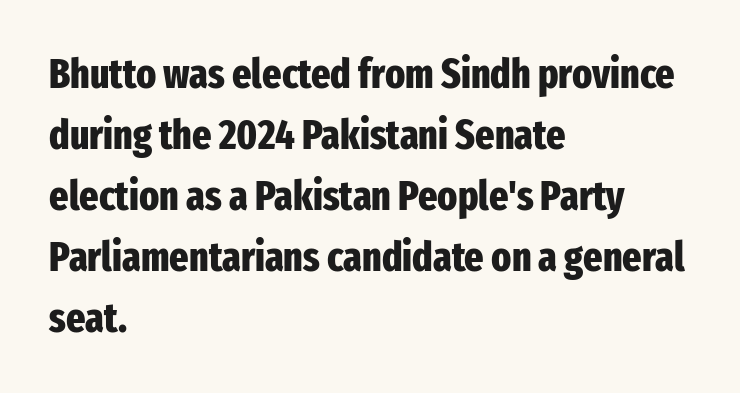
Q: Is the text bold? A: Yes.
Q: Is the text italic (slanted)? A: No, it is upright.
Q: Is the typeface a serif or a sans-serif typeface? A: Sans-serif.
Q: Is the text underlined? A: No.
Q: How is the paragraph aligned? A: Left-aligned.
Q: Is the spacing between letters normal or unusually wide? A: Normal.
Q: Is the spacing between lines tight, normal or loose? A: Normal.
Q: Width (condensed, normal, or wide)? A: Condensed.
Q: Stroke contrast? A: Low.
Q: x-height? A: Medium.
Q: Monospaced? A: No.
